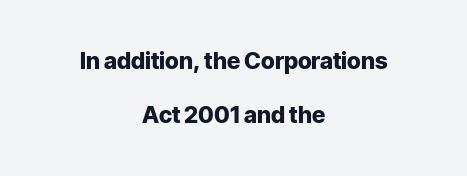
Layout note: lines centered. Plain, unruled lines of type. Short note: letters normally spaced. Set as a true bold cut, around the 700 mark.
